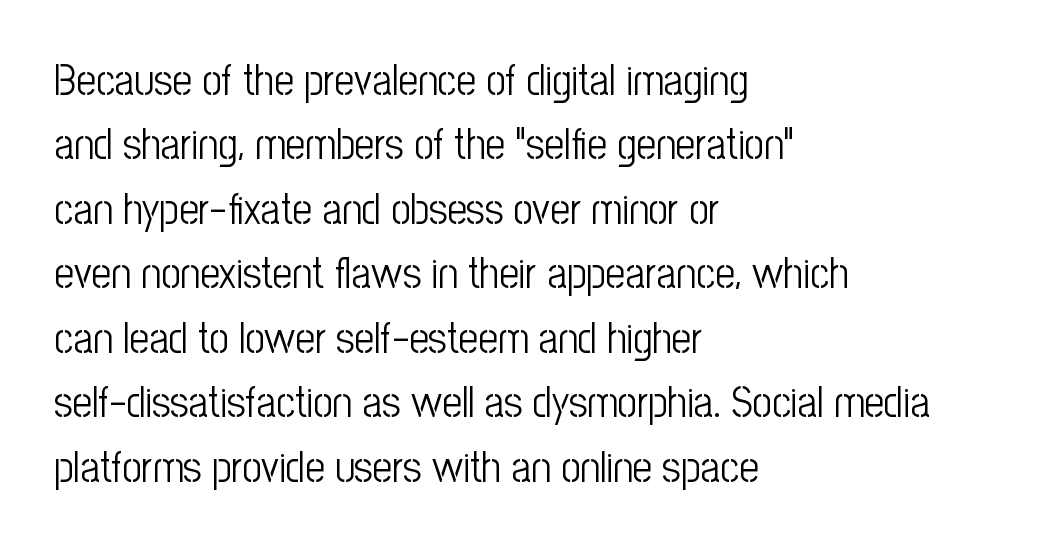
Q: Is the text bold? A: No.
Q: Is the text italic (slanted)? A: No, it is upright.
Q: Is the typeface a serif or a sans-serif typeface? A: Sans-serif.
Q: Is the text underlined? A: No.
Q: How is the paragraph aligned? A: Left-aligned.
Q: Is the spacing between letters normal or unusually wide? A: Normal.
Q: Is the spacing between lines tight, normal or loose? A: Normal.
Q: Width (condensed, normal, or wide)? A: Condensed.
Q: Stroke contrast? A: Low.
Q: x-height? A: Medium.
Q: Monospaced? A: No.
